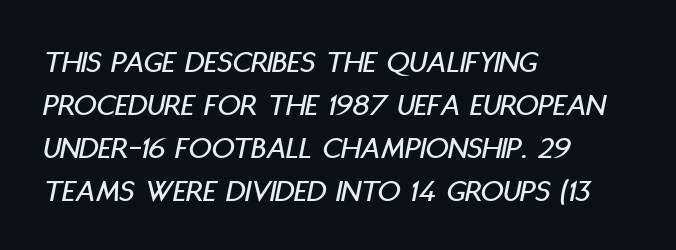
Quick note: underline off. The gaps between neighbouring characters are ordinary and unremarkable. There's an unmistakable incline to the writing here. A normal amount of white space separates one row of letters from the next. Proportional: the letters do not fall into vertical columns.
